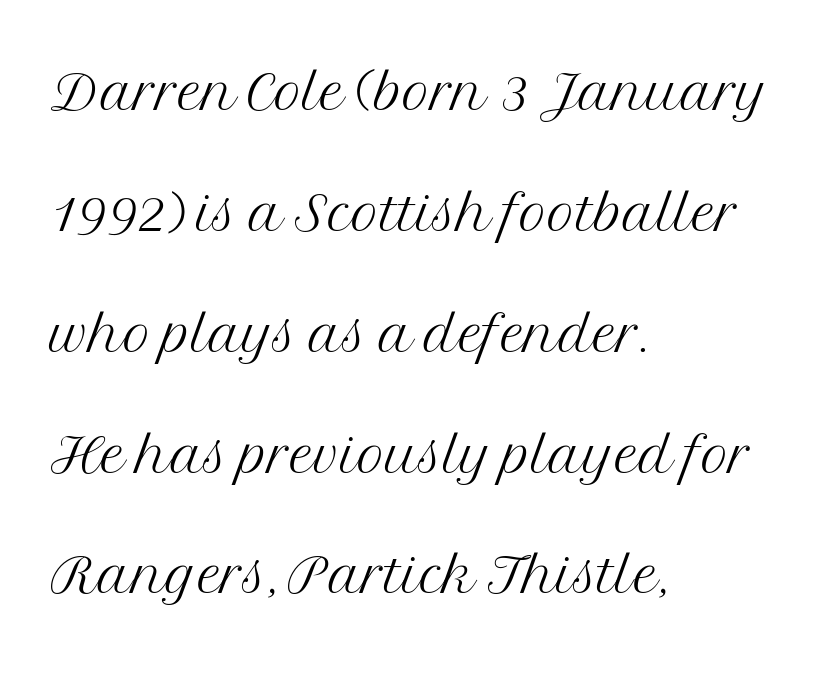
Q: Is the text bold? A: No.
Q: Is the text italic (slanted)? A: Yes.
Q: Is the typeface a serif or a sans-serif typeface? A: Serif.
Q: Is the text underlined? A: No.
Q: How is the paragraph aligned? A: Left-aligned.
Q: Is the spacing between letters normal or unusually wide? A: Normal.
Q: Is the spacing between lines tight, normal or loose? A: Normal.
Q: Width (condensed, normal, or wide)? A: Normal.
Q: Stroke contrast? A: Medium.
Q: x-height? A: Medium.
Q: Monospaced? A: No.
